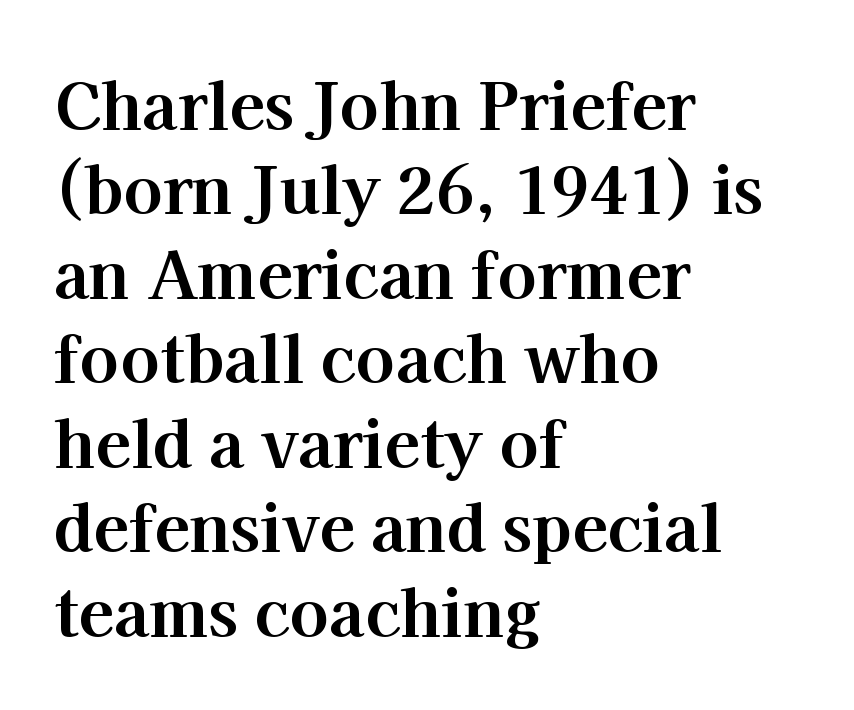
Q: Is the text bold? A: Yes.
Q: Is the text italic (slanted)? A: No, it is upright.
Q: Is the typeface a serif or a sans-serif typeface? A: Serif.
Q: Is the text underlined? A: No.
Q: How is the paragraph aligned? A: Left-aligned.
Q: Is the spacing between letters normal or unusually wide? A: Normal.
Q: Is the spacing between lines tight, normal or loose? A: Normal.
Q: Width (condensed, normal, or wide)? A: Normal.
Q: Stroke contrast? A: High.
Q: x-height? A: Medium.
Q: Monospaced? A: No.
